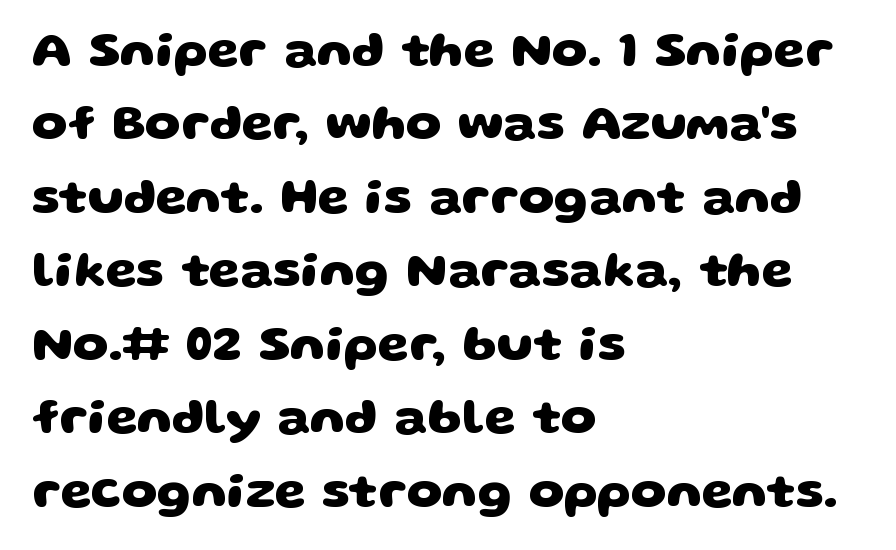
The image shows 50 px heavy, wide sans-serif type; set left-aligned, normal line spacing (1.47x), normal letter spacing, not underlined; low stroke contrast and a large x-height.
